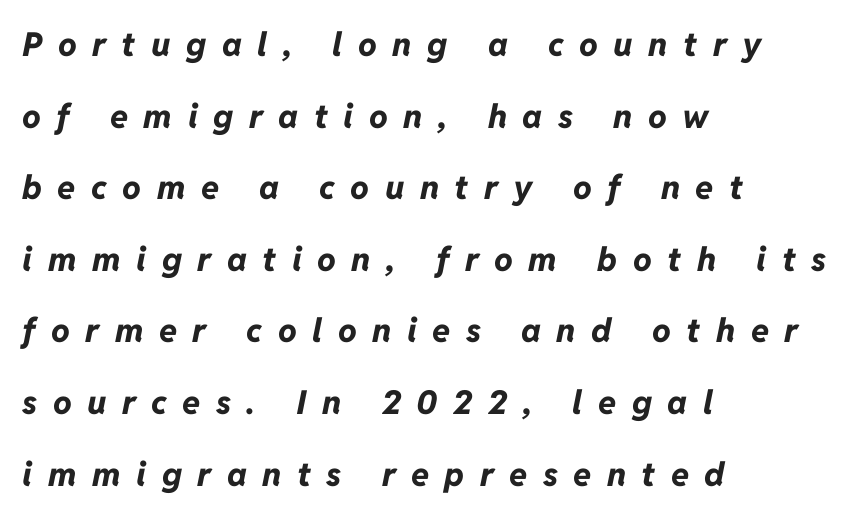
{"italic": "yes", "lean": "right", "slant_degrees": 11, "bold": "yes", "weight": "bold", "width": "normal", "stroke_contrast": "low", "x_height": "medium", "monospaced": "no", "underline": "no", "align": "left", "line_spacing": "loose", "line_spacing_ratio": 2.17, "letter_spacing": "wide", "letter_spacing_em": 0.47, "glyph_px": 33}
